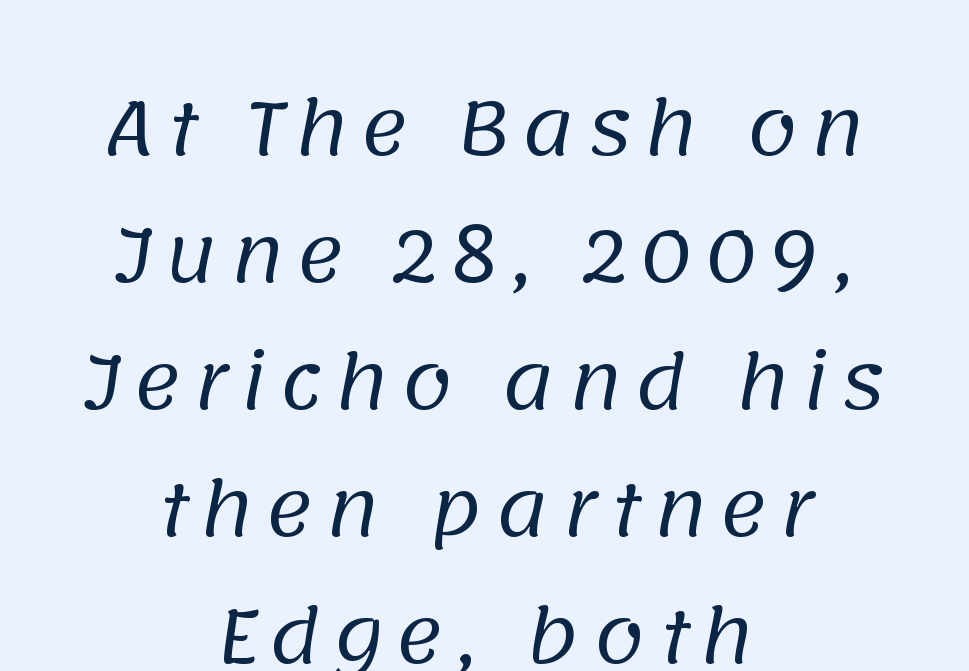
The image shows 73 px regular-weight sans-serif type; set centered, line spacing 1.74x, not underlined; low stroke contrast and a large x-height.
